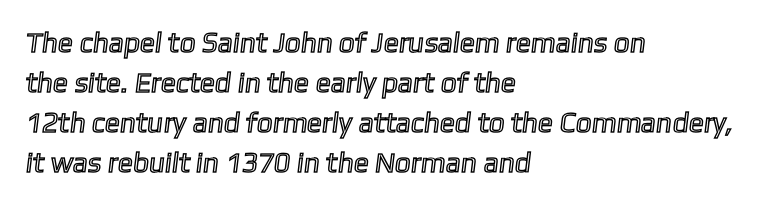
{"width": "normal", "x_height": "medium", "monospaced": "no", "underline": "no", "align": "left", "line_spacing": "normal", "line_spacing_ratio": 1.43, "letter_spacing": "normal", "letter_spacing_em": 0.0, "glyph_px": 28}
